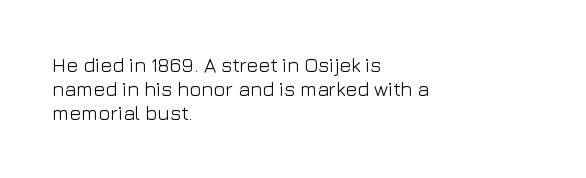
The image shows 20 px text type, upright; set left-aligned, line spacing 1.21x, normal letter spacing, not underlined.
